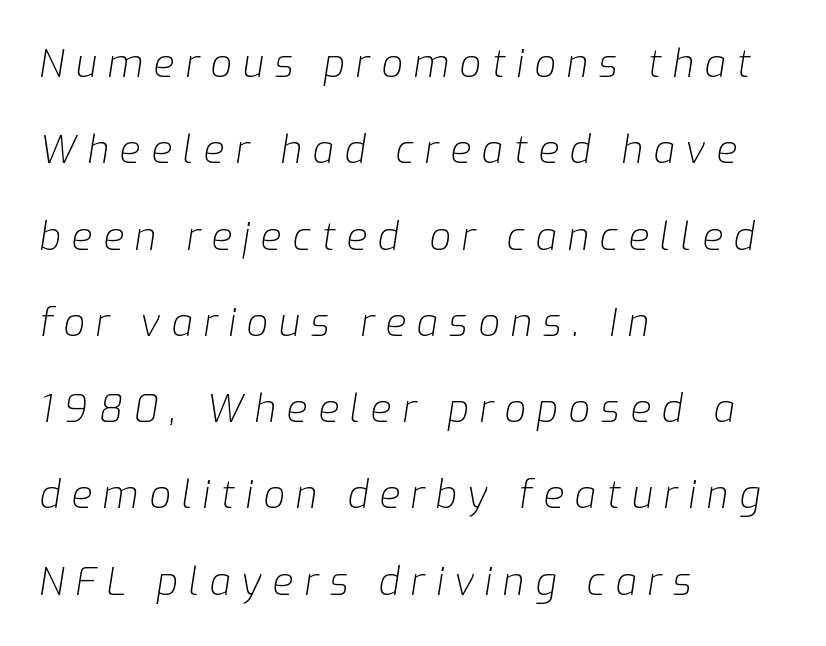
Q: Is the text bold? A: No.
Q: Is the text italic (slanted)? A: Yes, it leans right by about 9 degrees.
Q: Is the text underlined? A: No.
Q: How is the paragraph aligned? A: Left-aligned.
Q: Is the spacing between letters normal or unusually wide? A: Unusually wide.
Q: Is the spacing between lines tight, normal or loose? A: Loose.
Q: Width (condensed, normal, or wide)? A: Normal.
Q: Stroke contrast? A: Low.
Q: x-height? A: Medium.
Q: Monospaced? A: No.
